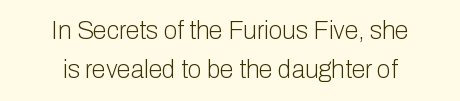
Q: Is the text bold? A: No.
Q: Is the text italic (slanted)? A: No, it is upright.
Q: Is the text underlined? A: No.
Q: How is the paragraph aligned? A: Centered.
Q: Is the spacing between letters normal or unusually wide? A: Normal.
Q: Is the spacing between lines tight, normal or loose? A: Normal.
